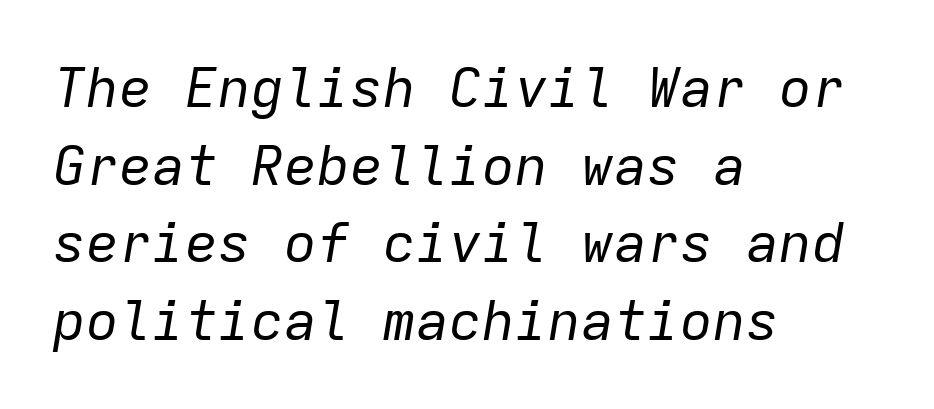
{"italic": "yes", "lean": "right", "slant_degrees": 9, "bold": "no", "weight": "regular", "width": "normal", "stroke_contrast": "low", "x_height": "medium", "monospaced": "yes", "underline": "no", "align": "left", "line_spacing": "normal", "line_spacing_ratio": 1.41, "letter_spacing": "normal", "letter_spacing_em": 0.0, "glyph_px": 55}
